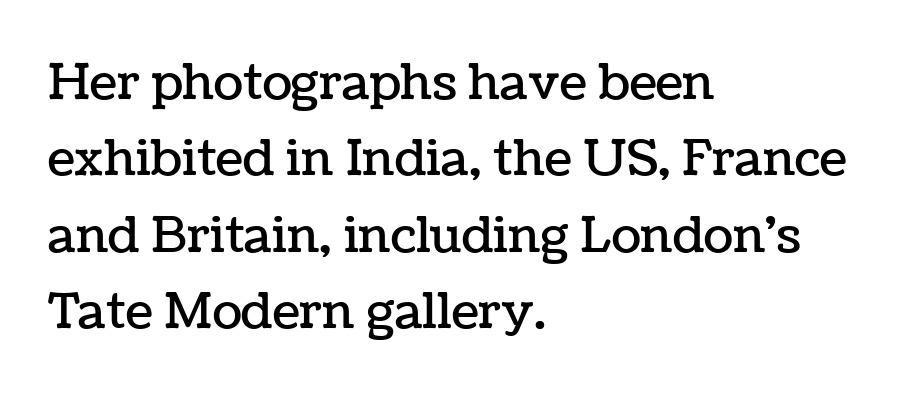
Q: Is the text italic (slanted)? A: No, it is upright.
Q: Is the text underlined? A: No.
Q: How is the paragraph aligned? A: Left-aligned.
Q: Is the spacing between letters normal or unusually wide? A: Normal.
Q: Is the spacing between lines tight, normal or loose? A: Normal.
Q: Width (condensed, normal, or wide)? A: Normal.
Q: Stroke contrast? A: Low.
Q: x-height? A: Medium.
Q: Monospaced? A: No.
